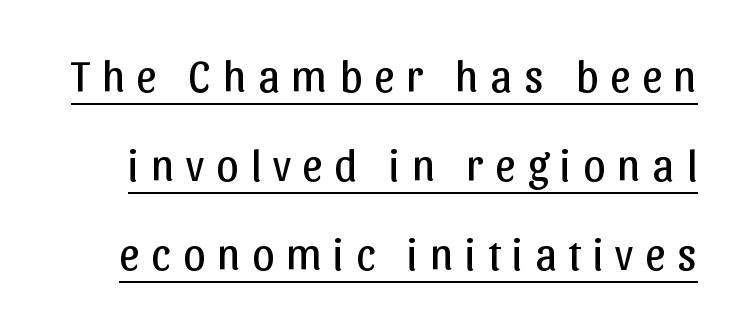
Q: Is the text bold? A: No.
Q: Is the text italic (slanted)? A: No, it is upright.
Q: Is the typeface a serif or a sans-serif typeface? A: Sans-serif.
Q: Is the text underlined? A: Yes.
Q: Is the spacing between letters normal or unusually wide? A: Unusually wide.
Q: Is the spacing between lines tight, normal or loose? A: Loose.
Q: Width (condensed, normal, or wide)? A: Normal.
Q: Stroke contrast? A: Low.
Q: x-height? A: Medium.
Q: Monospaced? A: No.
